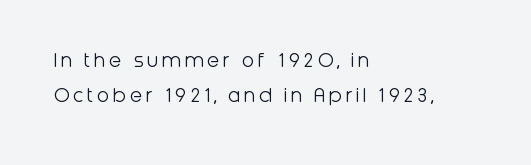
The image shows 23 px text type, upright; set left-aligned, normal line spacing (1.51x), not underlined.
